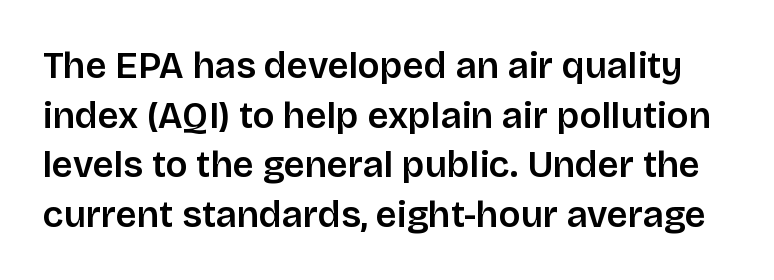
Students, note that the glyphs here touch the page at normal intervals. Character widths vary here, with narrow letters taking less room than wide ones. This rendering features lettering with no underline. This sample keeps an unexceptional amount of space between lines.
